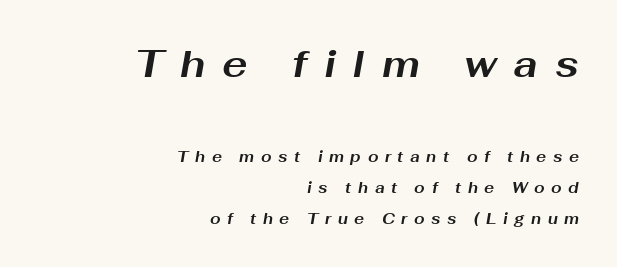
The image shows 38 px bold, wide type, italic (leaning right); set right-aligned, loose line spacing (2.05x), unusually wide letter spacing (+0.44 em), not underlined; the first (top) block is 2.53x larger; medium stroke contrast and a medium x-height.
